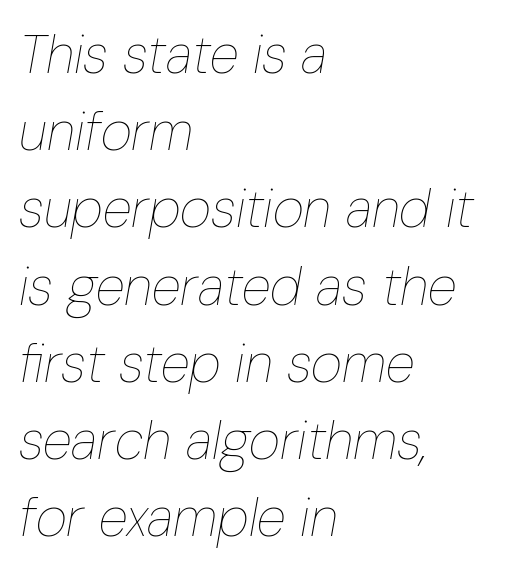
The passage shown is typed in a proportional face where columns would drift. The lines sit at an ordinary, default distance from one another. Designer's note — italics engaged. The paragraph has a hard left edge and a soft right edge. Check under the words: just untouched page.
